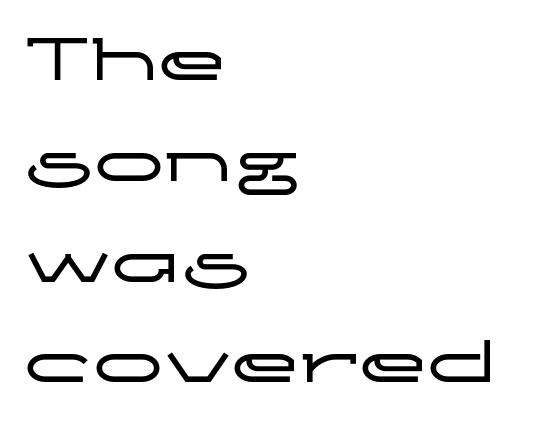
Q: Is the text italic (slanted)? A: No, it is upright.
Q: Is the typeface a serif or a sans-serif typeface? A: Sans-serif.
Q: Is the text underlined? A: No.
Q: How is the paragraph aligned? A: Left-aligned.
Q: Is the spacing between letters normal or unusually wide? A: Normal.
Q: Is the spacing between lines tight, normal or loose? A: Normal.
Q: Width (condensed, normal, or wide)? A: Wide.
Q: Stroke contrast? A: Low.
Q: x-height? A: Medium.
Q: Monospaced? A: No.
